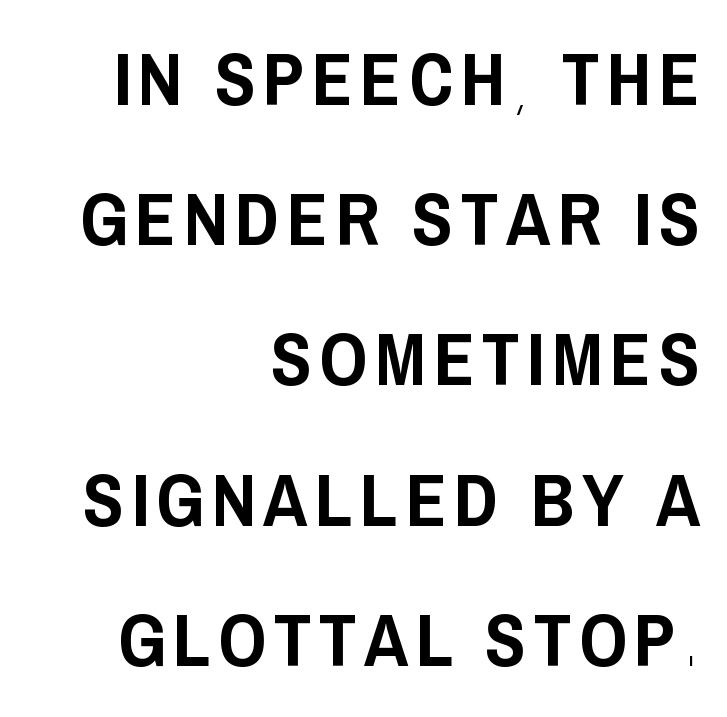
The image shows 75 px condensed sans-serif type, upright; set right-aligned, line spacing 1.87x, not underlined; low stroke contrast and a large x-height.
